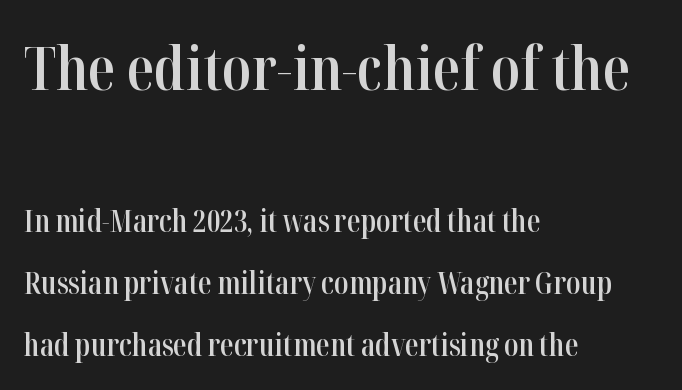
The type family on display is of the serif kind. Words appear dense and cohesive because spacing is normal. Vertical strokes here are truly vertical. The lines are spread far apart with generous leading. Note the varied advance widths — an 'i' is clearly narrower than an 'm'. The typesetter chose a ragged-right arrangement here.
